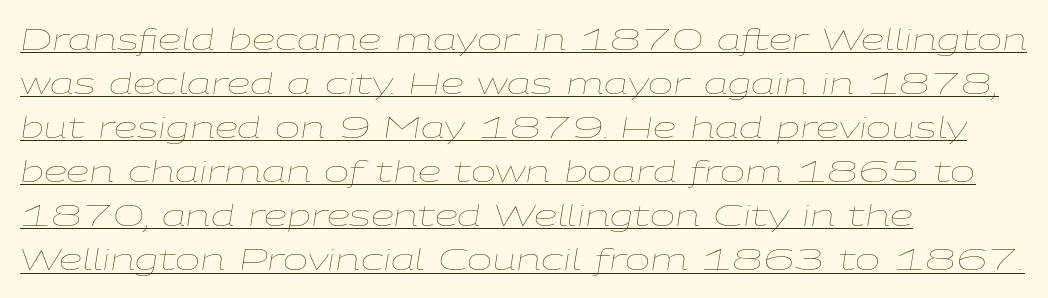
{"italic": "yes", "lean": "right", "slant_degrees": 9, "bold": "no", "weight": "thin", "width": "wide", "stroke_contrast": "low", "x_height": "medium", "monospaced": "no", "underline": "yes", "align": "left", "line_spacing": "normal", "line_spacing_ratio": 1.47, "letter_spacing": "normal", "letter_spacing_em": 0.0, "glyph_px": 30}
